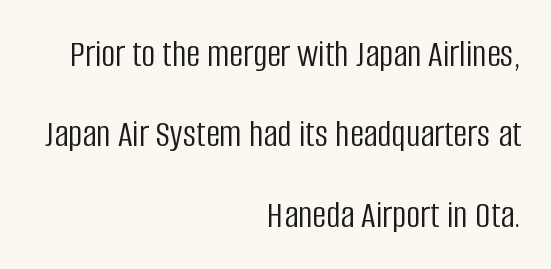
The image shows 39 px light, condensed sans-serif type, upright; set right-aligned, loose line spacing (2.06x), normal letter spacing, not underlined; low stroke contrast and a large x-height.
